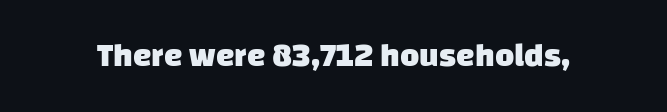
The image shows 33 px heavy sans-serif type; set normal letter spacing, not underlined; low stroke contrast and a large x-height.
